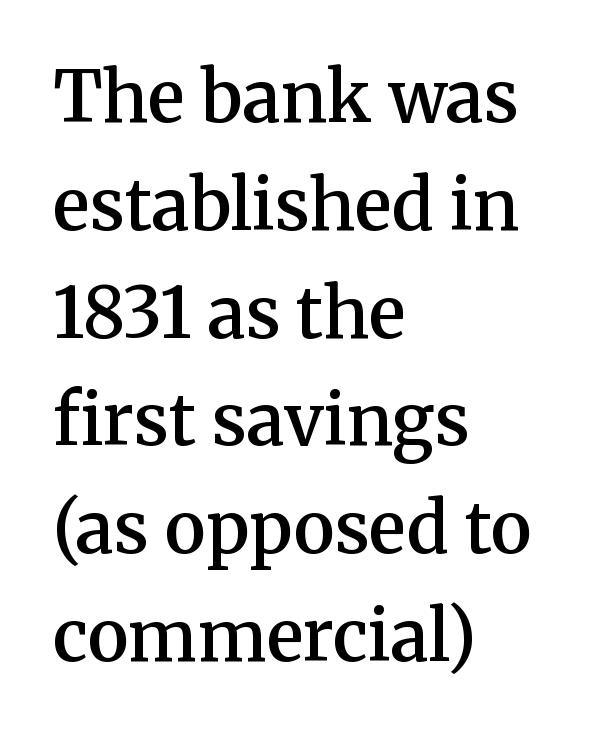
{"serif": "yes", "italic": "no", "bold": "semi", "weight": "semibold", "width": "normal", "stroke_contrast": "medium", "x_height": "medium", "monospaced": "no", "underline": "no", "align": "left", "line_spacing": "normal", "line_spacing_ratio": 1.54, "letter_spacing": "normal", "letter_spacing_em": 0.0, "glyph_px": 70}
